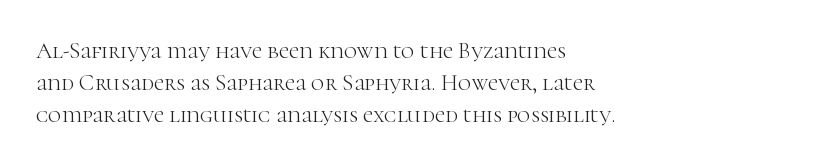
Q: Is the text bold? A: No.
Q: Is the text italic (slanted)? A: No, it is upright.
Q: Is the text underlined? A: No.
Q: How is the paragraph aligned? A: Left-aligned.
Q: Is the spacing between letters normal or unusually wide? A: Normal.
Q: Is the spacing between lines tight, normal or loose? A: Normal.
